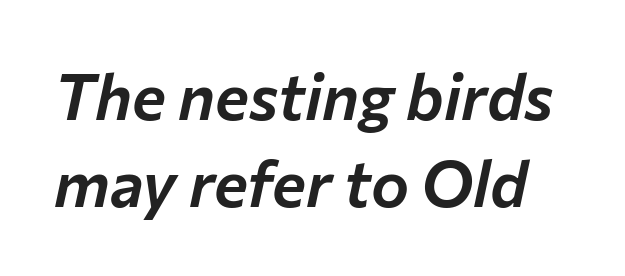
Here the designer chose a conventional face with non-uniform glyph widths. The letters sit at their default tracking, neither squeezed nor spread. Reading down the column, the eye jumps a familiar distance to each next line. Check under the words: just untouched page.
